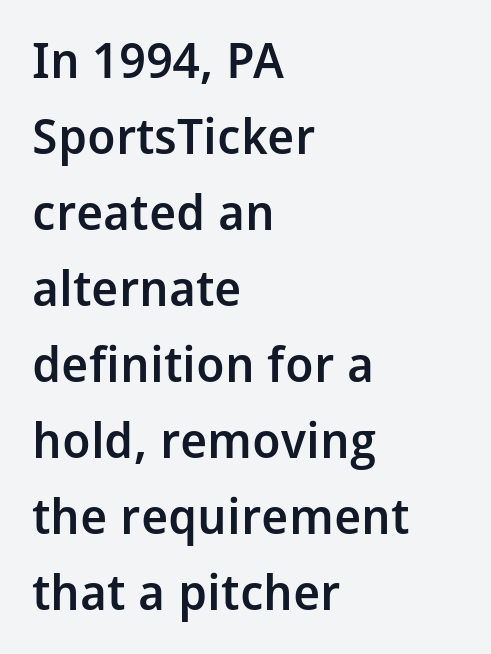
The image shows 49 px semibold sans-serif type, upright; set left-aligned, normal line spacing (1.55x), normal letter spacing, not underlined; low stroke contrast and a medium x-height.
